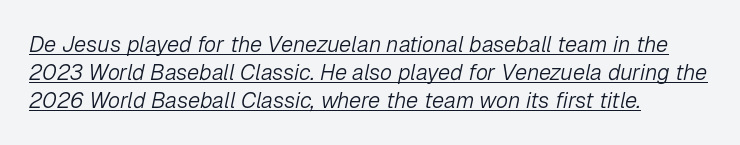
Would a proofreader flag this as italicized? Yes. The weight tops out at a normal text grade. Notice how a bar underscores the lettering throughout. Summary of vertical rhythm: regular, with standard interline spacing.
